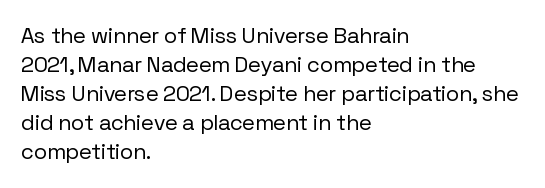
Q: Is the text bold? A: No.
Q: Is the text italic (slanted)? A: No, it is upright.
Q: Is the text underlined? A: No.
Q: How is the paragraph aligned? A: Left-aligned.
Q: Is the spacing between letters normal or unusually wide? A: Normal.
Q: Is the spacing between lines tight, normal or loose? A: Normal.
